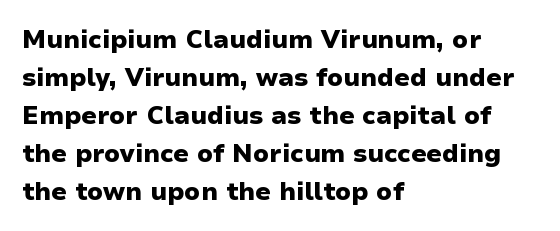
{"italic": "no", "bold": "yes", "underline": "no", "align": "left", "line_spacing": "normal", "line_spacing_ratio": 1.52, "letter_spacing": "normal", "letter_spacing_em": 0.0, "glyph_px": 25}
